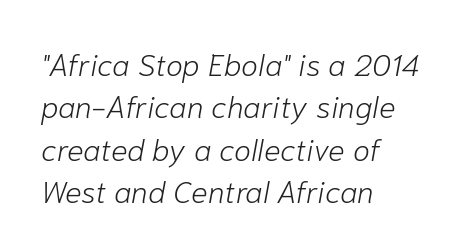
The image shows 31 px light type, italic (leaning right); set left-aligned, normal line spacing (1.37x), normal letter spacing, not underlined; low stroke contrast and a medium x-height.
